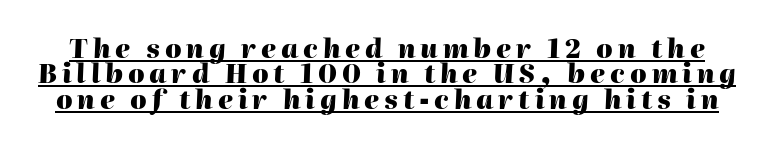
{"italic": "yes", "lean": "right", "slant_degrees": 2, "bold": "yes", "underline": "yes", "line_spacing": "tight", "line_spacing_ratio": 0.98, "glyph_px": 26}
